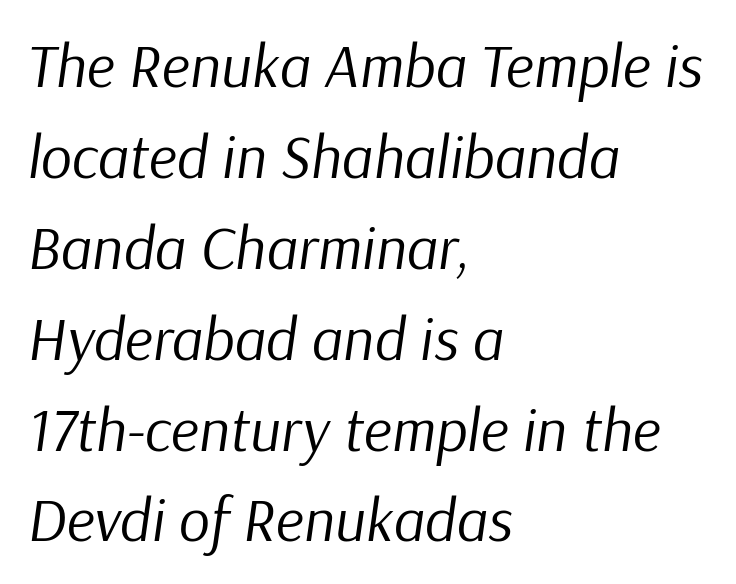
Q: Is the text bold? A: No.
Q: Is the text italic (slanted)? A: Yes, it leans right by about 9 degrees.
Q: Is the text underlined? A: No.
Q: How is the paragraph aligned? A: Left-aligned.
Q: Is the spacing between letters normal or unusually wide? A: Normal.
Q: Is the spacing between lines tight, normal or loose? A: Normal.
Q: Width (condensed, normal, or wide)? A: Normal.
Q: Stroke contrast? A: Low.
Q: x-height? A: Medium.
Q: Monospaced? A: No.
